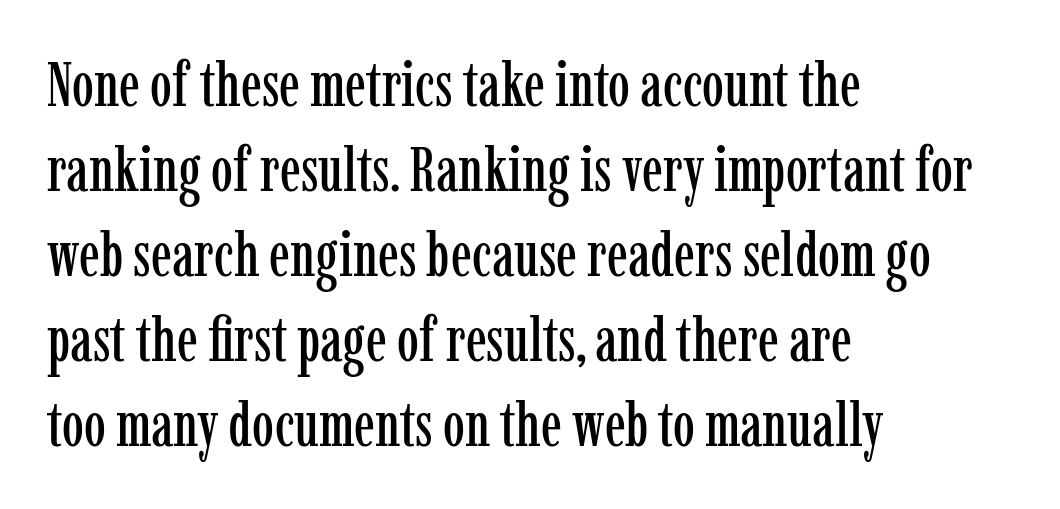
The image shows 62 px condensed serif type, upright; set left-aligned, normal line spacing (1.37x), normal letter spacing, not underlined; low stroke contrast and a medium x-height.
